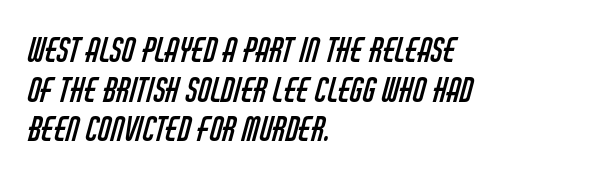
Letter spacing: default. Think of a printed novel: that variable character pitch is what you see here. Is the block centered? No — it sits flush against the left margin. Does the type have serifs? No, each stem ends abruptly.
